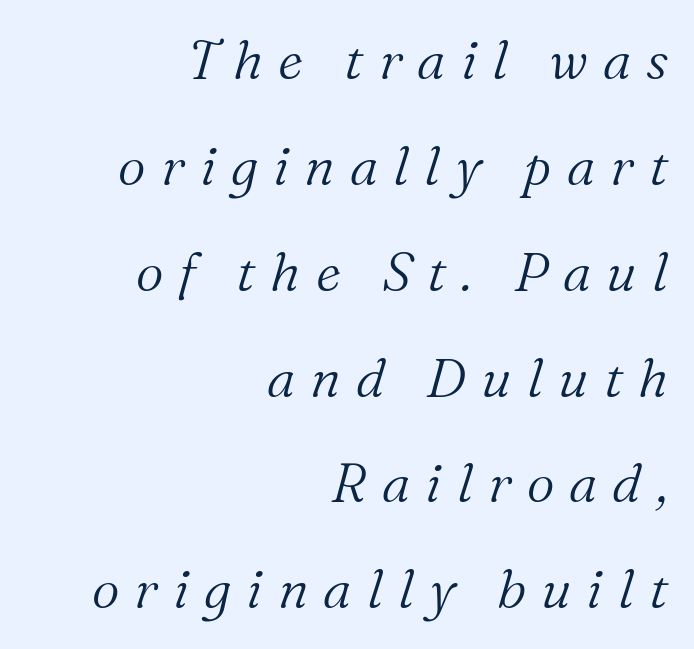
Right-aligned paragraph, ragged on the left. The face used here is proportionally spaced, like ordinary book or web type. Look at the tracking — it's clearly loosened, letters drifting apart. Does the leading feel generous? Absolutely, it's lavish. This is not heavy type; no bold has been used.
